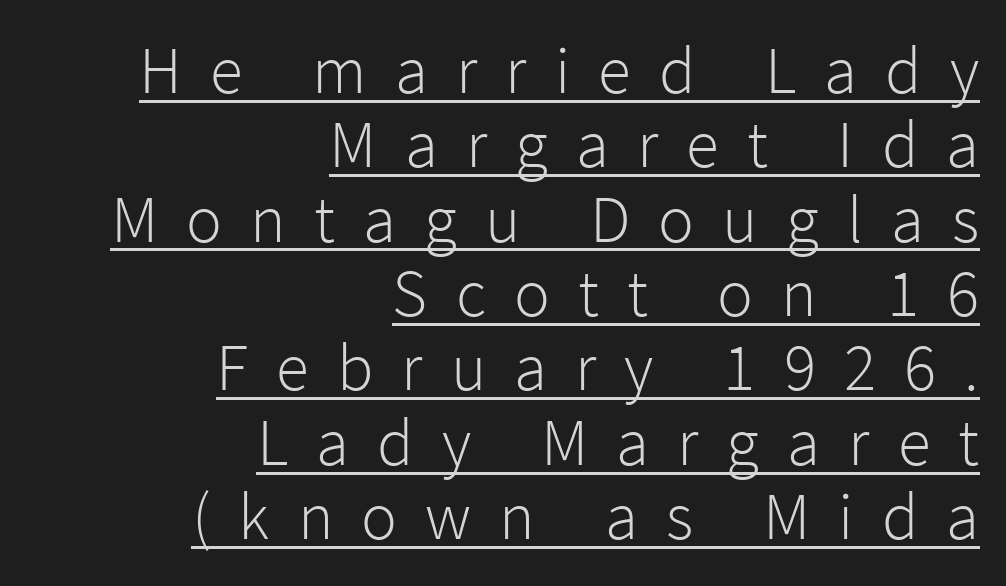
Q: Is the text bold? A: No.
Q: Is the text italic (slanted)? A: No, it is upright.
Q: Is the typeface a serif or a sans-serif typeface? A: Sans-serif.
Q: Is the text underlined? A: Yes.
Q: How is the paragraph aligned? A: Right-aligned.
Q: Is the spacing between letters normal or unusually wide? A: Unusually wide.
Q: Is the spacing between lines tight, normal or loose? A: Tight.
Q: Width (condensed, normal, or wide)? A: Normal.
Q: Stroke contrast? A: Low.
Q: x-height? A: Medium.
Q: Monospaced? A: No.
